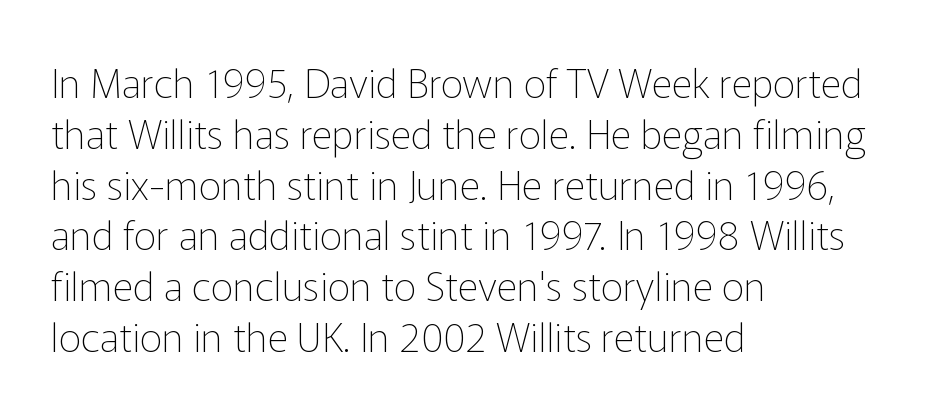
The image shows 40 px thin sans-serif type, upright; set left-aligned, normal line spacing (1.27x), normal letter spacing, not underlined; low stroke contrast and a medium x-height.
